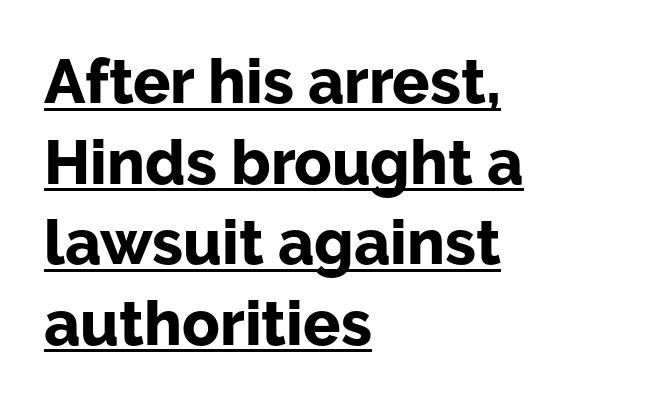
{"serif": "no", "italic": "no", "bold": "yes", "weight": "bold", "width": "normal", "stroke_contrast": "low", "x_height": "medium", "monospaced": "no", "underline": "yes", "align": "left", "line_spacing": "normal", "line_spacing_ratio": 1.3, "letter_spacing": "normal", "letter_spacing_em": 0.0, "glyph_px": 62}
